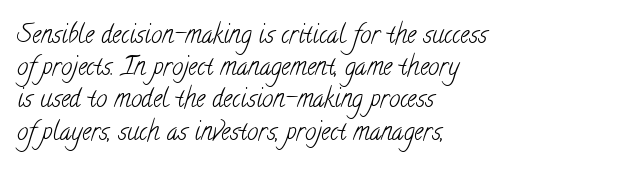
The image shows 25 px text type; set left-aligned, normal line spacing (1.29x), normal letter spacing, not underlined.
